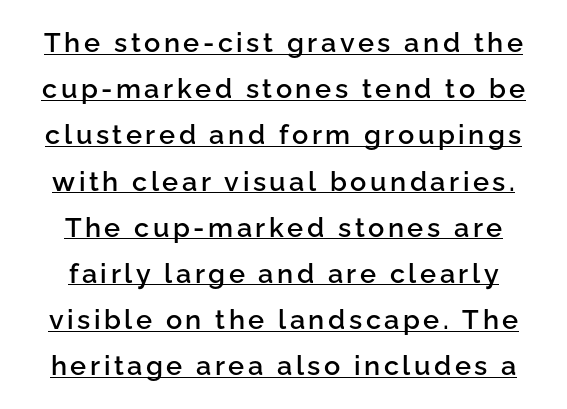
The image shows 27 px text type, upright; set centered, line spacing 1.71x, underlined.
